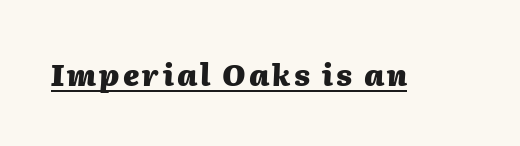
Q: Is the text bold? A: Yes.
Q: Is the text italic (slanted)? A: Yes, it leans right by about 2 degrees.
Q: Is the text underlined? A: Yes.
Q: Width (condensed, normal, or wide)? A: Normal.
Q: Stroke contrast? A: Medium.
Q: x-height? A: Medium.
Q: Monospaced? A: No.
